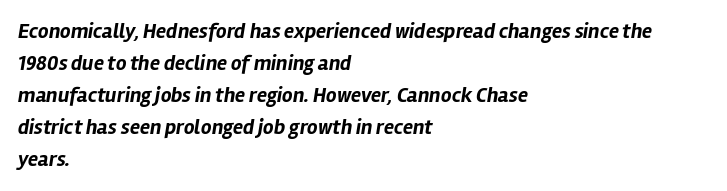
{"italic": "yes", "lean": "right", "slant_degrees": 12, "bold": "yes", "underline": "no", "align": "left", "line_spacing": "normal", "line_spacing_ratio": 1.52, "letter_spacing": "normal", "letter_spacing_em": 0.0, "glyph_px": 21}
